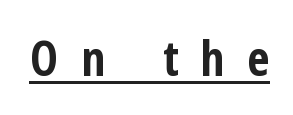
{"serif": "no", "italic": "no", "bold": "yes", "weight": "bold", "width": "condensed", "stroke_contrast": "low", "x_height": "medium", "monospaced": "no", "underline": "yes", "letter_spacing": "wide", "letter_spacing_em": 0.47, "glyph_px": 48}
